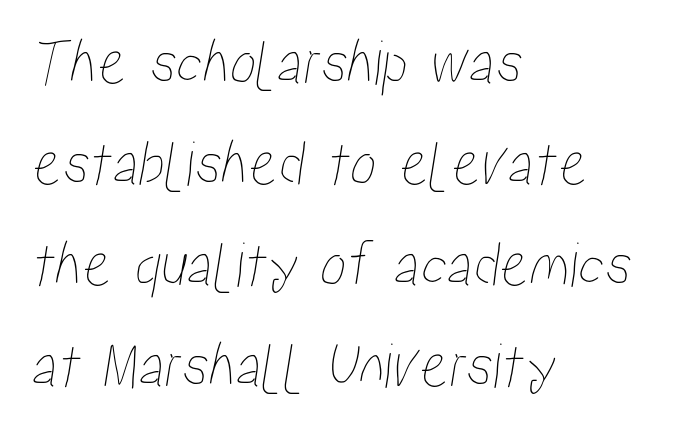
The image shows 66 px condensed type; set left-aligned, normal line spacing (1.53x), normal letter spacing, not underlined; low stroke contrast and a medium x-height.
